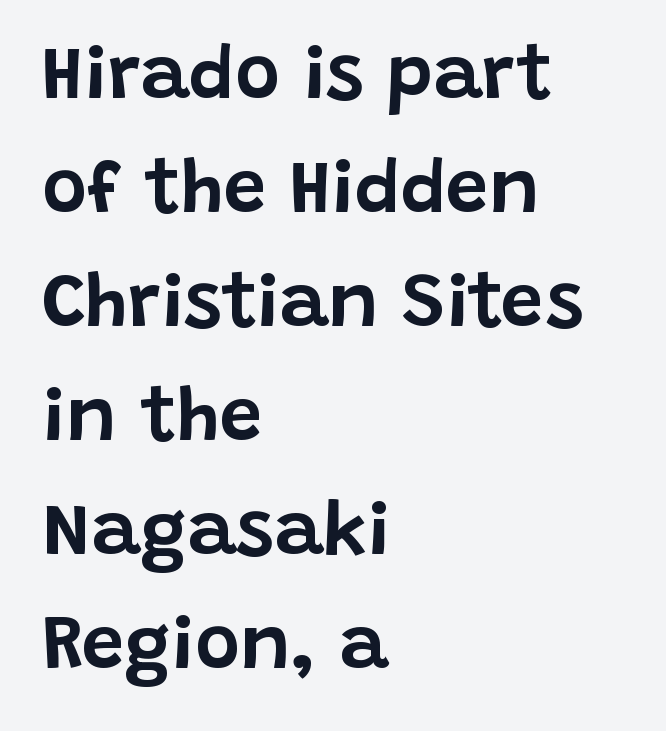
The gap between lines stays unmarked. Rendered with straight, roman letterforms. Varying glyph widths throughout — classic text-font behaviour. Are there feet on the stems? There aren't — it's a sans.
